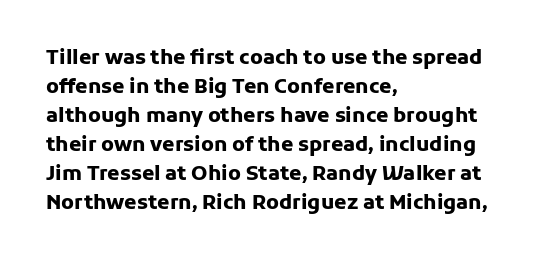
Q: Is the text bold? A: Yes.
Q: Is the text italic (slanted)? A: No, it is upright.
Q: Is the text underlined? A: No.
Q: How is the paragraph aligned? A: Left-aligned.
Q: Is the spacing between letters normal or unusually wide? A: Normal.
Q: Is the spacing between lines tight, normal or loose? A: Normal.
